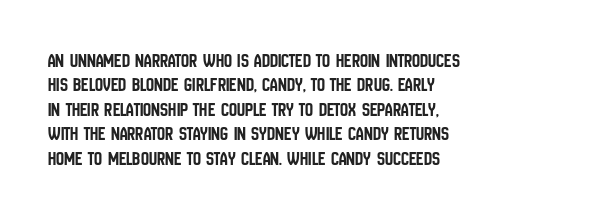
{"italic": "no", "underline": "no", "align": "left", "line_spacing_ratio": 1.22, "letter_spacing": "normal", "letter_spacing_em": 0.0, "glyph_px": 20}
